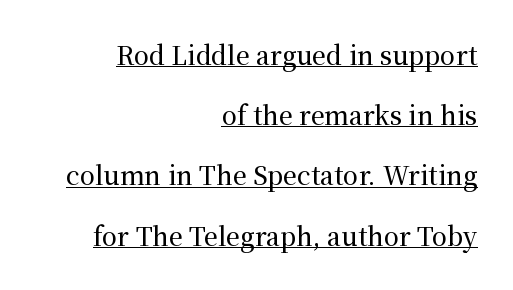
The image shows 25 px text type, upright; set right-aligned, loose line spacing (2.41x), normal letter spacing, underlined.
